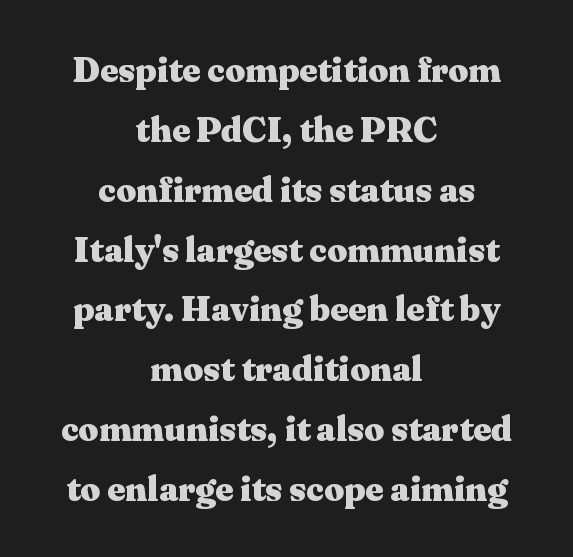
{"serif": "yes", "italic": "no", "bold": "yes", "weight": "heavy", "width": "wide", "stroke_contrast": "medium", "x_height": "medium", "monospaced": "no", "underline": "no", "align": "center", "line_spacing_ratio": 1.71, "letter_spacing": "normal", "letter_spacing_em": 0.0, "glyph_px": 35}
